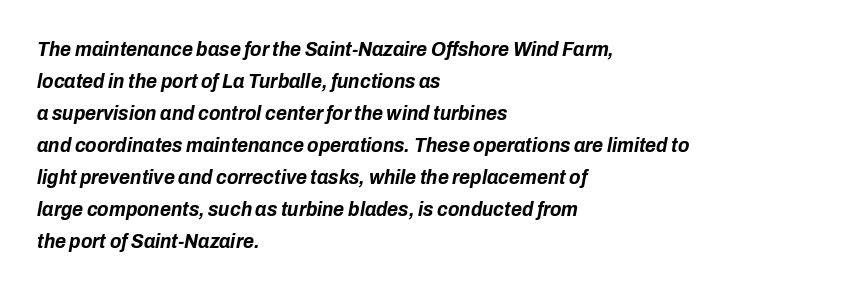
Italic? Definitely — the glyphs are oblique. Visually the block forms a straight wall on the left and a jagged coastline on the right. Descender tails drop into unmarked territory. The vertical gap from one line to the next is medium. Between one letter and the next there's only the usual sliver of space. The rendering uses a bold face; every stroke is thick and dark.
